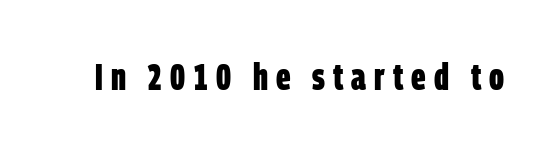
Letter spacing: wide. Check the space under the baseline: it is left empty. The glyphs in this specimen are sans serif. Character widths vary here, with narrow letters taking less room than wide ones.
